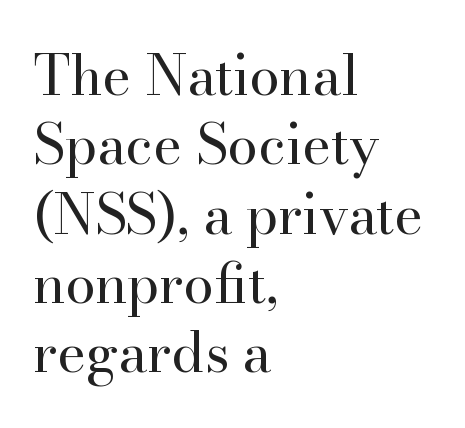
Does the leading feel generous? No, just average. Caption: standard tracking, unaltered. This sample uses an upright cut, with every glyph sitting square on the baseline. Heft: none added — not bold. Think of a printed novel: that variable character pitch is what you see here.
